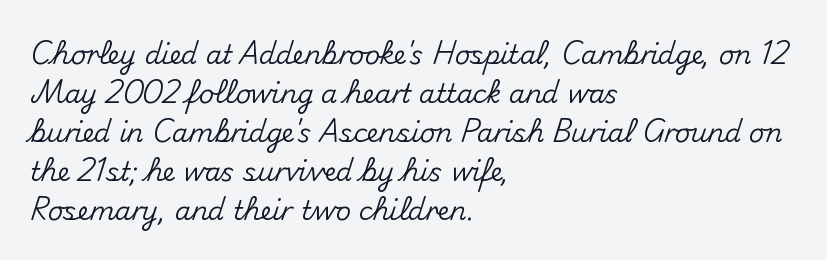
Q: Is the text italic (slanted)? A: Yes.
Q: Is the text underlined? A: No.
Q: How is the paragraph aligned? A: Left-aligned.
Q: Is the spacing between letters normal or unusually wide? A: Normal.
Q: Is the spacing between lines tight, normal or loose? A: Normal.
